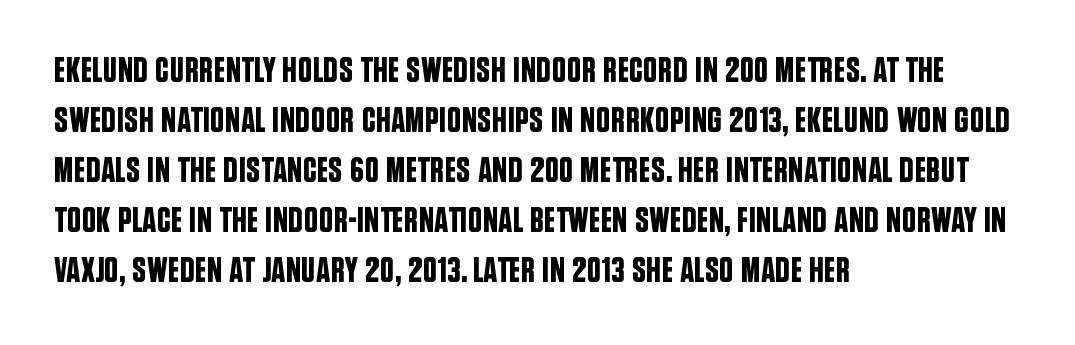
Q: Is the text italic (slanted)? A: No, it is upright.
Q: Is the typeface a serif or a sans-serif typeface? A: Sans-serif.
Q: Is the text underlined? A: No.
Q: How is the paragraph aligned? A: Left-aligned.
Q: Is the spacing between letters normal or unusually wide? A: Normal.
Q: Is the spacing between lines tight, normal or loose? A: Normal.
Q: Width (condensed, normal, or wide)? A: Condensed.
Q: Stroke contrast? A: Low.
Q: x-height? A: Large.
Q: Monospaced? A: No.
